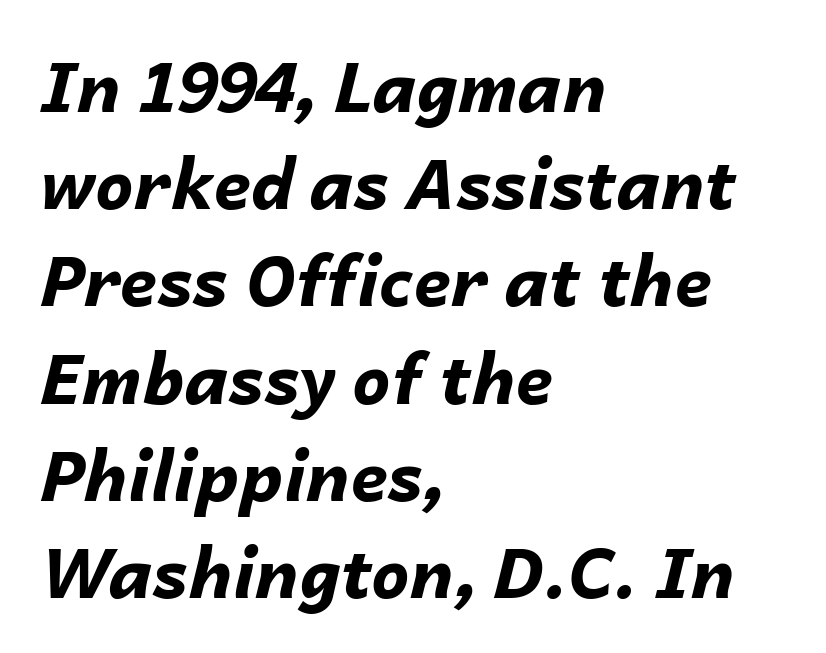
{"italic": "yes", "lean": "right", "slant_degrees": 14, "bold": "yes", "weight": "bold", "width": "normal", "stroke_contrast": "low", "x_height": "medium", "monospaced": "no", "underline": "no", "align": "left", "line_spacing": "normal", "line_spacing_ratio": 1.43, "letter_spacing": "normal", "letter_spacing_em": 0.0, "glyph_px": 68}
